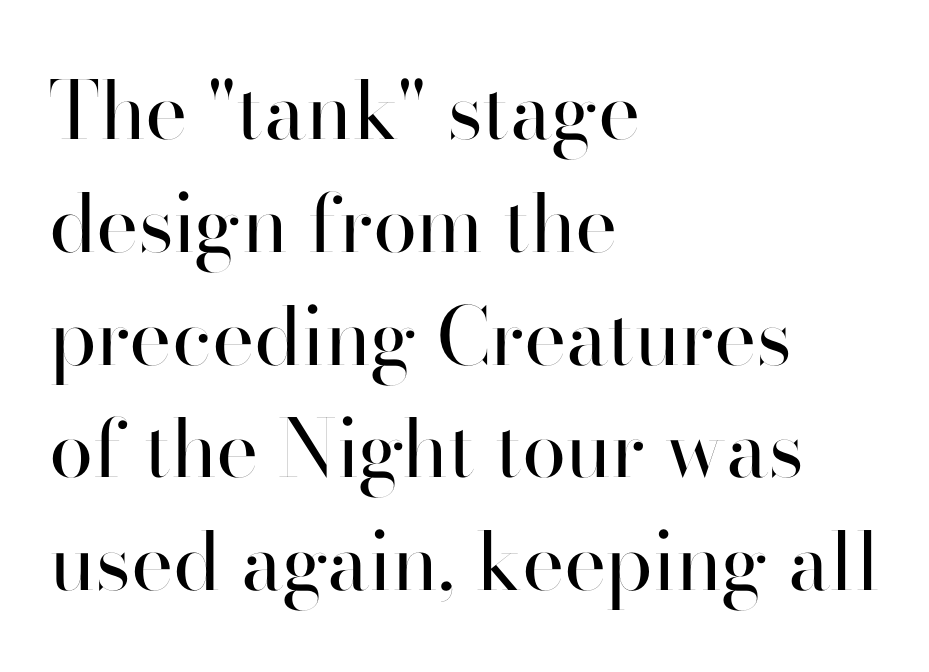
Q: Is the text bold? A: No.
Q: Is the text italic (slanted)? A: No, it is upright.
Q: Is the typeface a serif or a sans-serif typeface? A: Sans-serif.
Q: Is the text underlined? A: No.
Q: How is the paragraph aligned? A: Left-aligned.
Q: Is the spacing between letters normal or unusually wide? A: Normal.
Q: Is the spacing between lines tight, normal or loose? A: Normal.
Q: Width (condensed, normal, or wide)? A: Normal.
Q: Stroke contrast? A: High.
Q: x-height? A: Small.
Q: Monospaced? A: No.
